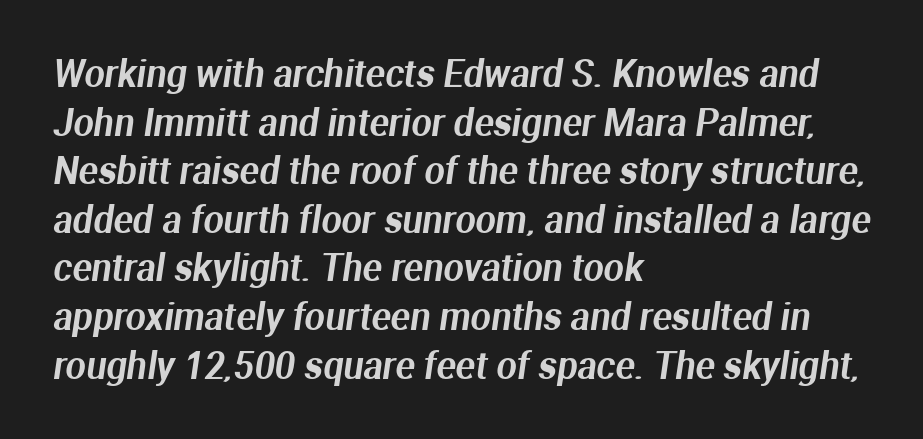
Has an underline been added? It has not. These lines are rendered in a variable-pitch font. The space between consecutive lines is moderate. The rendering keeps characters at their native spacing. Teacher's note: observe the even left margin — that is flush-left alignment. Classification — sans serif.
